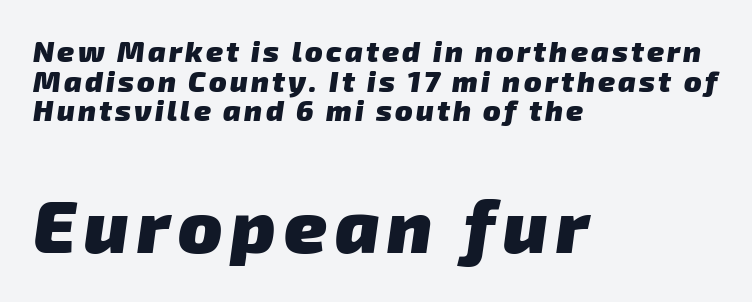
{"serif": "no", "bold": "yes", "weight": "heavy", "width": "normal", "stroke_contrast": "low", "x_height": "medium", "monospaced": "no", "underline": "no", "align": "left", "line_spacing": "tight", "line_spacing_ratio": 1.02, "larger_block": "second", "size_ratio": 2.52, "glyph_px": 73}
